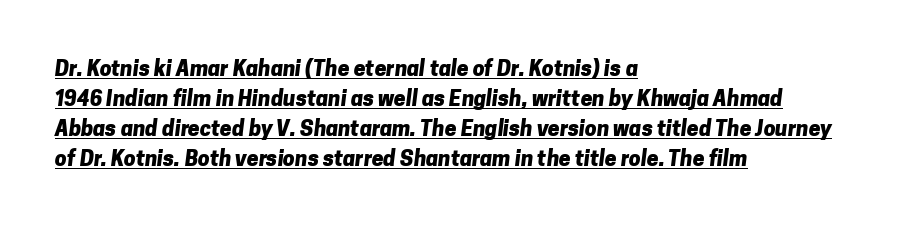
The image shows 21 px bold type; set left-aligned, normal line spacing (1.43x), normal letter spacing, underlined.
